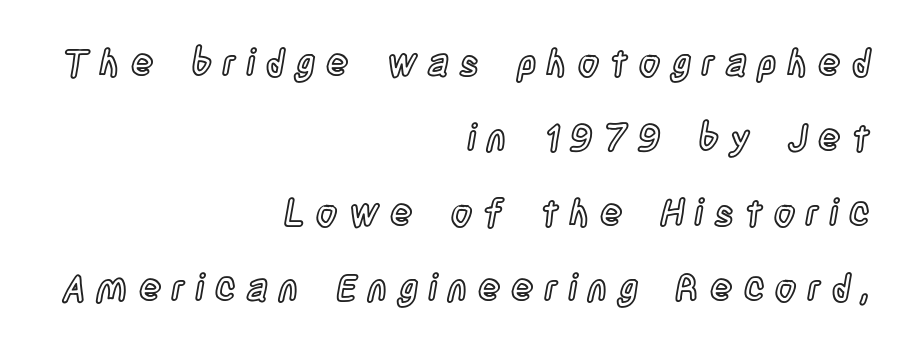
Q: Is the text italic (slanted)? A: Yes.
Q: Is the text underlined? A: No.
Q: How is the paragraph aligned? A: Right-aligned.
Q: Is the spacing between letters normal or unusually wide? A: Unusually wide.
Q: Is the spacing between lines tight, normal or loose? A: Loose.
Q: Width (condensed, normal, or wide)? A: Condensed.
Q: x-height? A: Large.
Q: Monospaced? A: No.
